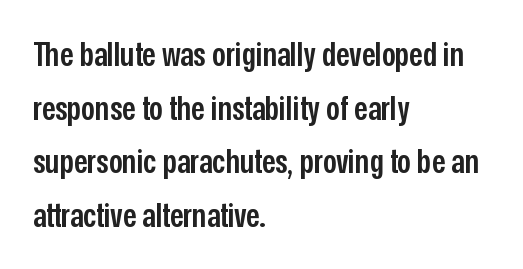
Emphasis by weight is partial: semibold. Regarding leading, the lines here are spaced in the standard way. You could not count columns in this text — the font is proportionally spaced. A bare baseline throughout the passage.
